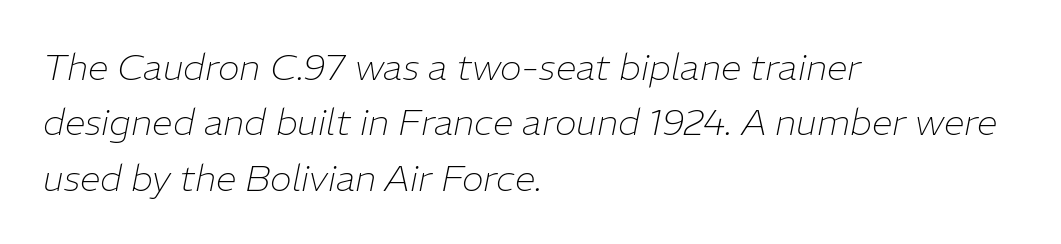
The image shows 37 px thin type, italic (leaning right); set left-aligned, normal line spacing (1.5x), normal letter spacing, not underlined; low stroke contrast and a medium x-height.
